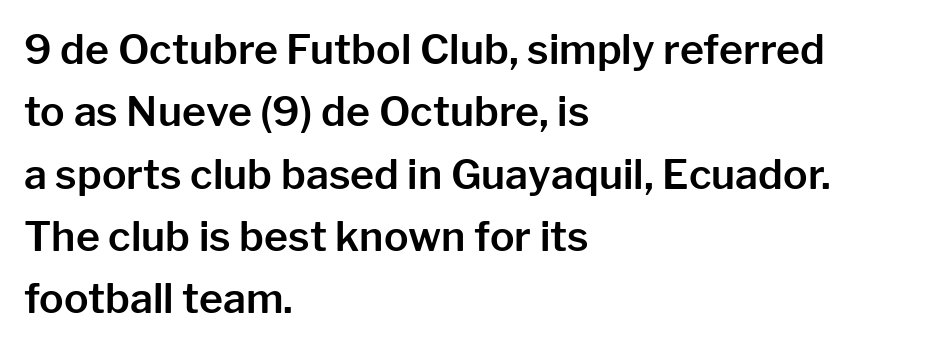
The font family rendered here belongs to the sans-serif group. Regular leading. Does the copy run flush right? No — it runs flush left. Words float on clear page, feet unadorned.
